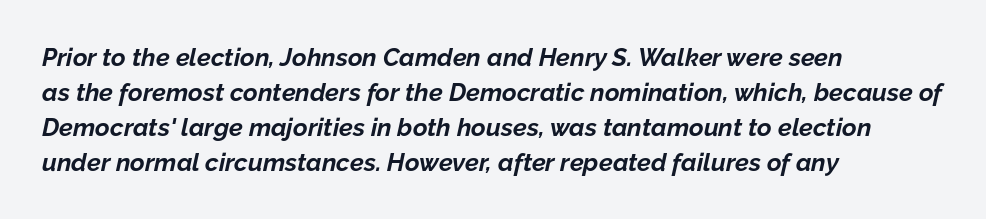
{"italic": "yes", "lean": "right", "slant_degrees": 12, "bold": "yes", "underline": "no", "align": "left", "line_spacing": "normal", "line_spacing_ratio": 1.4, "letter_spacing": "normal", "letter_spacing_em": 0.0, "glyph_px": 25}
